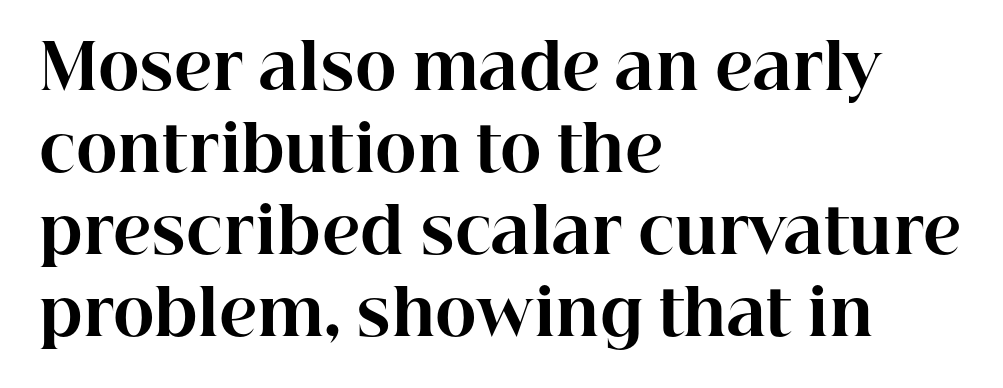
The image shows 63 px bold serif type, upright; set left-aligned, normal line spacing (1.3x), normal letter spacing, not underlined; high stroke contrast and a medium x-height.
